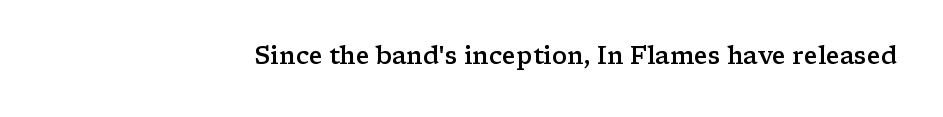
Quick note: underline off. Rendered with straight, roman letterforms. Each word holds together tightly as a unit, with standard inter-letter gaps. Slightly chunky letters — semibold, I'd say, not full bold.
